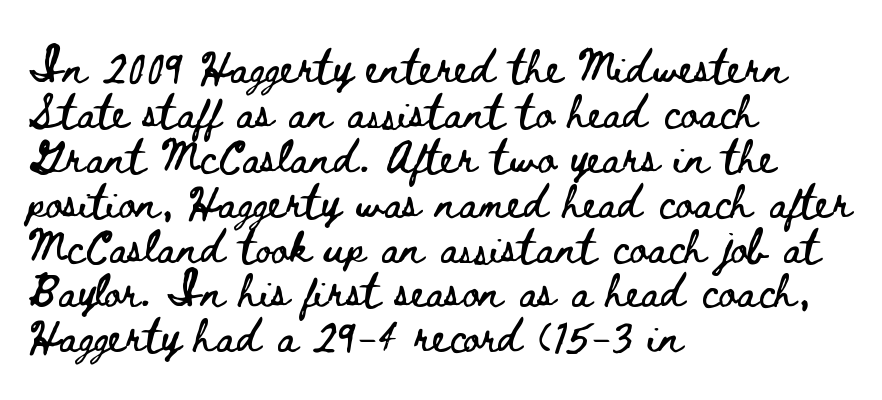
If you measured baseline to baseline, you'd find a middling distance. The gaps between neighbouring characters are ordinary and unremarkable. A classic flush-left, rag-right setting is used for this passage. Each letter keeps its own natural width here, so spacing adapts to shape.
